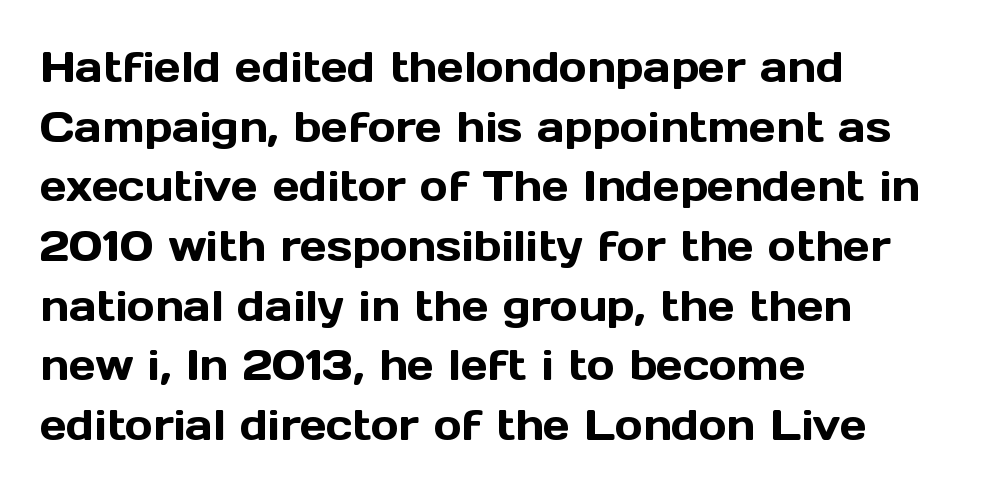
Descender tails drop into unmarked territory. The face used here is rendered with its standard letterfit. Every character sits straight up, as roman type does. These lines stack with their left ends in a neat column.
